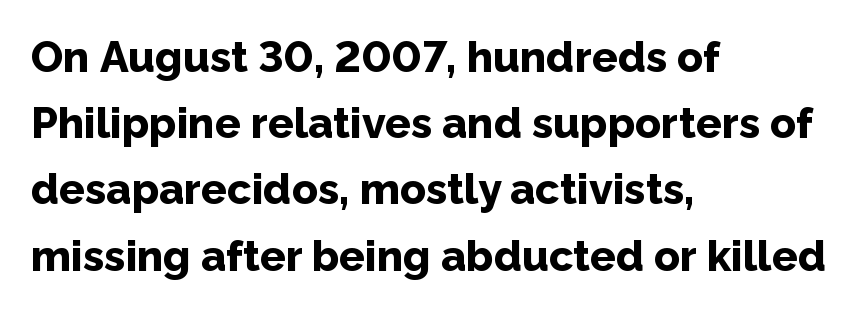
Q: Is the text bold? A: Yes.
Q: Is the text italic (slanted)? A: No, it is upright.
Q: Is the typeface a serif or a sans-serif typeface? A: Sans-serif.
Q: Is the text underlined? A: No.
Q: How is the paragraph aligned? A: Left-aligned.
Q: Is the spacing between letters normal or unusually wide? A: Normal.
Q: Is the spacing between lines tight, normal or loose? A: Normal.
Q: Width (condensed, normal, or wide)? A: Normal.
Q: Stroke contrast? A: Low.
Q: x-height? A: Medium.
Q: Monospaced? A: No.
